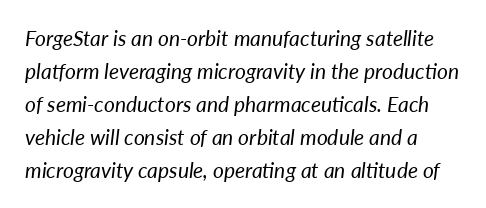
Q: Is the text bold? A: No.
Q: Is the text italic (slanted)? A: Yes, it leans right by about 7 degrees.
Q: Is the text underlined? A: No.
Q: Is the spacing between letters normal or unusually wide? A: Normal.
Q: Is the spacing between lines tight, normal or loose? A: Normal.
